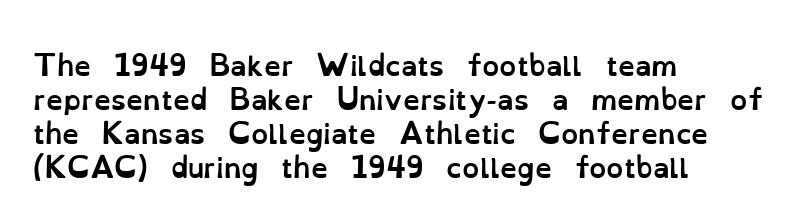
{"italic": "no", "bold": "yes", "underline": "no", "align": "left", "line_spacing": "normal", "line_spacing_ratio": 1.26, "letter_spacing": "normal", "letter_spacing_em": 0.0, "glyph_px": 27}
